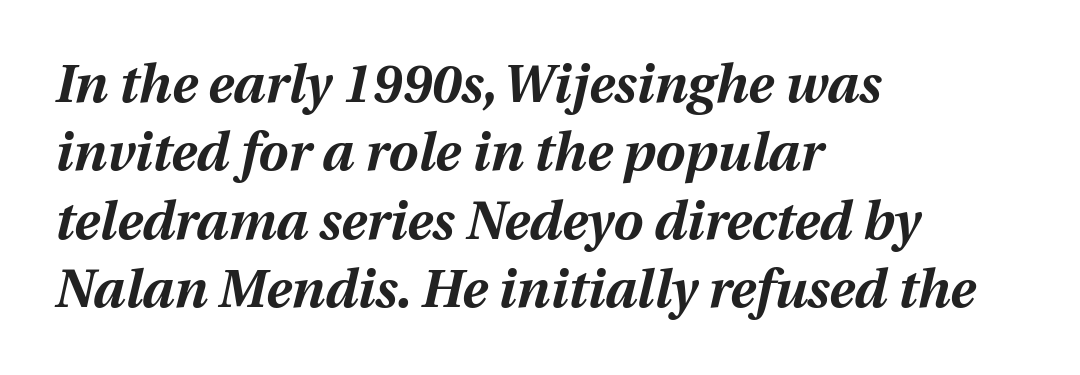
This sample uses an oblique cut, with every glyph tilted off the vertical. The zone under the glyphs is completely vacant. Heavy, bold letterforms. The passage shown is typed in a proportional face where columns would drift.
